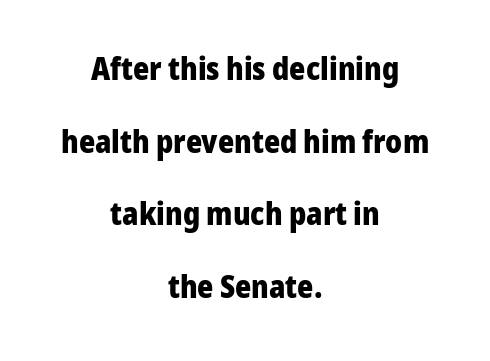
Q: Is the text bold? A: Yes.
Q: Is the text italic (slanted)? A: No, it is upright.
Q: Is the typeface a serif or a sans-serif typeface? A: Sans-serif.
Q: Is the text underlined? A: No.
Q: How is the paragraph aligned? A: Centered.
Q: Is the spacing between letters normal or unusually wide? A: Normal.
Q: Is the spacing between lines tight, normal or loose? A: Loose.
Q: Width (condensed, normal, or wide)? A: Normal.
Q: Stroke contrast? A: Low.
Q: x-height? A: Medium.
Q: Monospaced? A: No.
